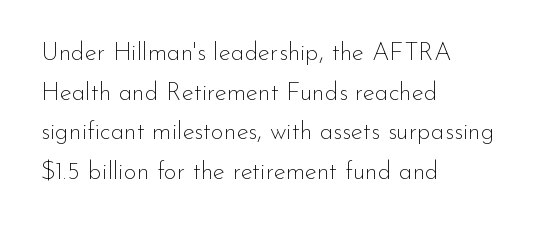
Q: Is the text bold? A: No.
Q: Is the text italic (slanted)? A: No, it is upright.
Q: Is the text underlined? A: No.
Q: How is the paragraph aligned? A: Left-aligned.
Q: Is the spacing between letters normal or unusually wide? A: Normal.
Q: Is the spacing between lines tight, normal or loose? A: Normal.
